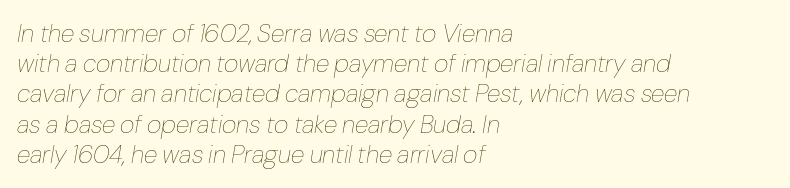
Q: Is the text bold? A: No.
Q: Is the text italic (slanted)? A: Yes, it leans right by about 10 degrees.
Q: Is the text underlined? A: No.
Q: How is the paragraph aligned? A: Left-aligned.
Q: Is the spacing between letters normal or unusually wide? A: Normal.
